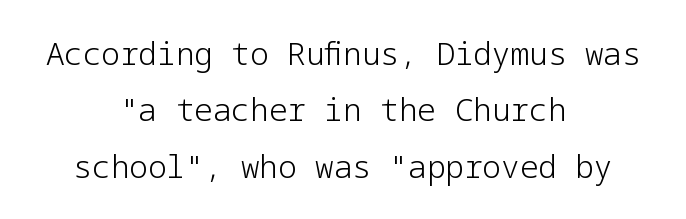
A centered setting, common on invitations and titles, is used for this passage. A sans-serif font was chosen for this passage. Vertical strokes here are truly vertical. These glyphs show unthickened strokes, regular width or finer. Underlining? Definitely not there.
